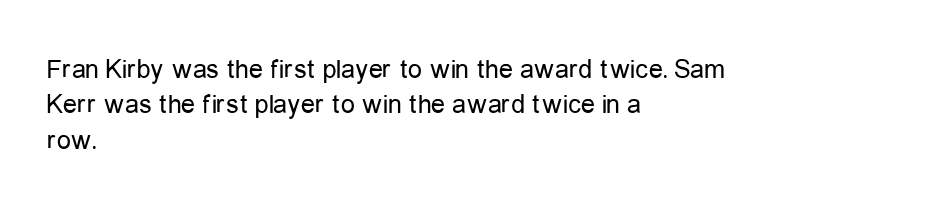
The image shows 28 px regular-weight, condensed sans-serif type, upright; set left-aligned, normal line spacing (1.26x), normal letter spacing, not underlined; low stroke contrast and a medium x-height.
